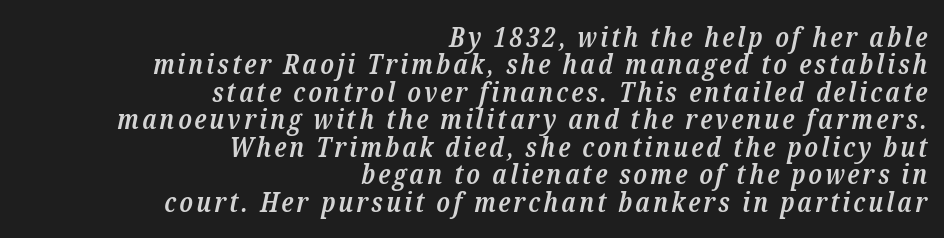
Tightly led — the rows are bunched. Think of a printed novel: that variable character pitch is what you see here. This rendering uses right alignment, leaving the left contour irregular. Observe the serifs anchoring each vertical stroke in this sample. Its strokes are somewhat broadened, the hallmark of semibold type. In terms of posture, this sample is oblique.
